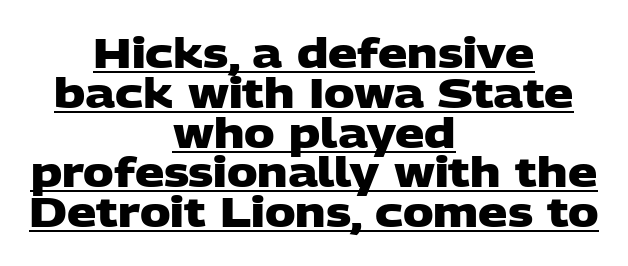
{"serif": "no", "bold": "yes", "weight": "heavy", "width": "wide", "stroke_contrast": "low", "x_height": "large", "monospaced": "no", "underline": "yes", "align": "center", "line_spacing": "tight", "line_spacing_ratio": 0.97, "letter_spacing": "normal", "letter_spacing_em": 0.0, "glyph_px": 41}
